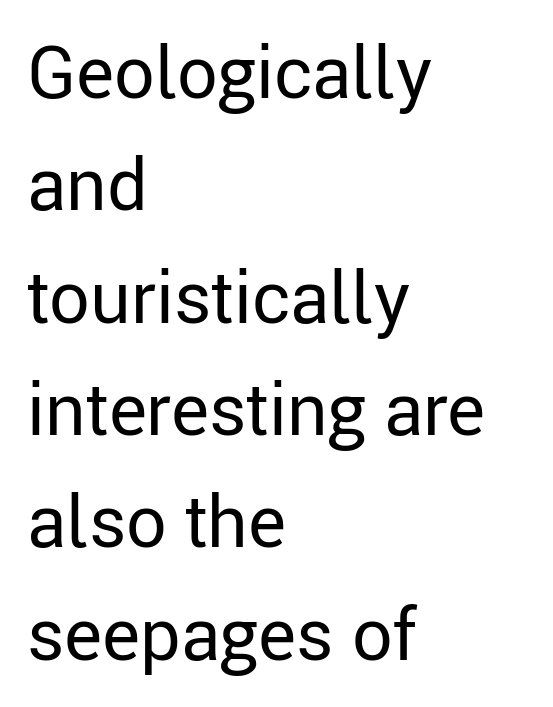
A typesetter would call this proportional, since set widths differ per character. Check the space under the baseline: it is left empty. Glyph-to-glyph distance matches everyday printed text. Reading down the block, your eye returns to a fixed left position each line. Quick note: interline space is typical.
